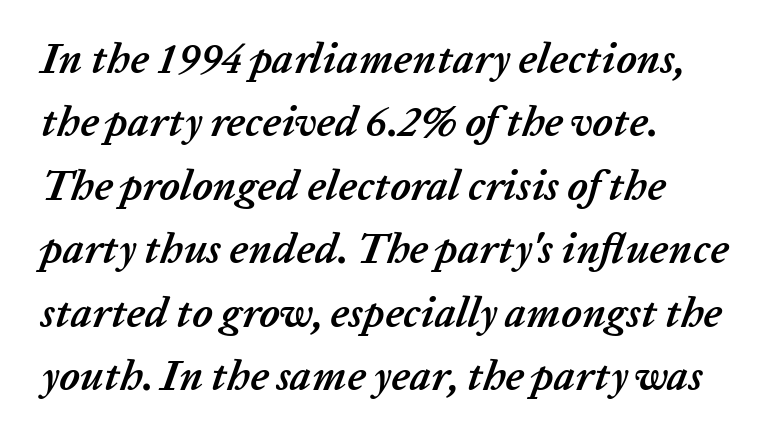
The image shows 42 px semibold type, italic (leaning right); set left-aligned, normal line spacing (1.51x), normal letter spacing, not underlined; low stroke contrast and a medium x-height.
